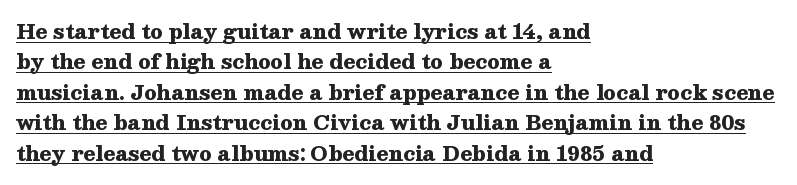
Q: Is the text bold? A: Yes.
Q: Is the text italic (slanted)? A: No, it is upright.
Q: Is the text underlined? A: Yes.
Q: How is the paragraph aligned? A: Left-aligned.
Q: Is the spacing between letters normal or unusually wide? A: Normal.
Q: Is the spacing between lines tight, normal or loose? A: Normal.
